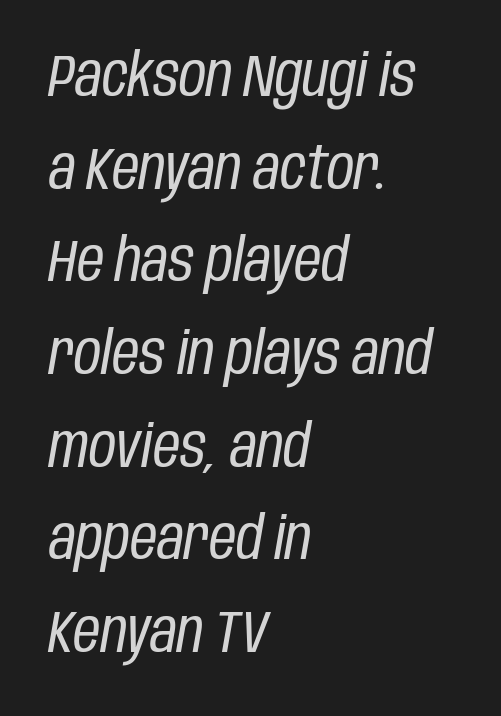
The image shows 59 px regular-weight, condensed type, italic (leaning right); set left-aligned, normal line spacing (1.57x), normal letter spacing, not underlined; low stroke contrast and a large x-height.
